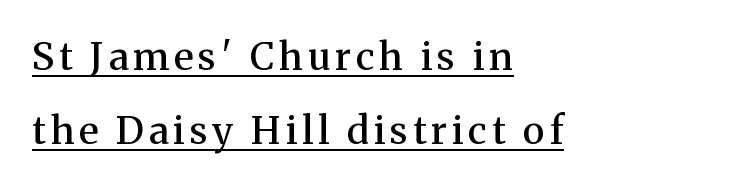
Q: Is the text bold? A: Semi-bold.
Q: Is the text italic (slanted)? A: No, it is upright.
Q: Is the typeface a serif or a sans-serif typeface? A: Serif.
Q: Is the text underlined? A: Yes.
Q: How is the paragraph aligned? A: Left-aligned.
Q: Is the spacing between lines tight, normal or loose? A: Loose.
Q: Width (condensed, normal, or wide)? A: Normal.
Q: Stroke contrast? A: Medium.
Q: x-height? A: Medium.
Q: Monospaced? A: No.
